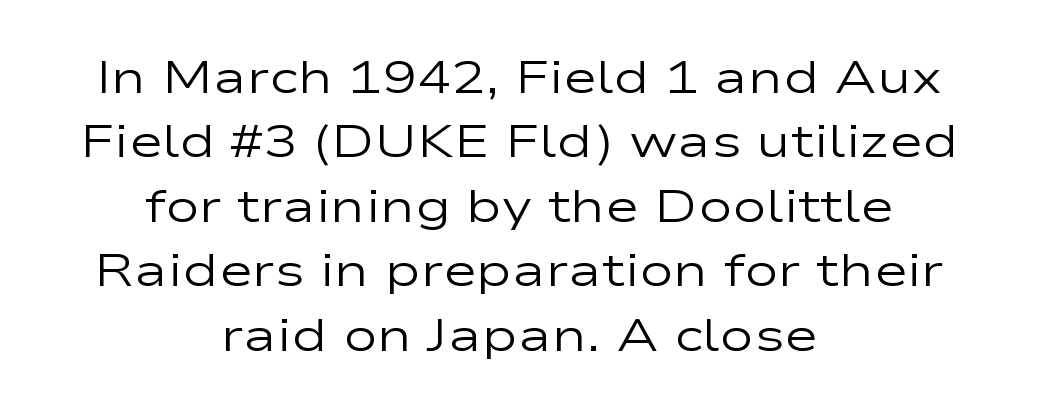
The image shows 46 px regular-weight, wide sans-serif type, upright; set centered, normal line spacing (1.4x), normal letter spacing, not underlined; low stroke contrast and a medium x-height.
